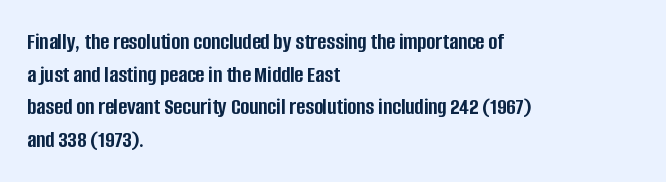
Q: Is the text bold? A: Yes.
Q: Is the text italic (slanted)? A: No, it is upright.
Q: Is the text underlined? A: No.
Q: How is the paragraph aligned? A: Left-aligned.
Q: Is the spacing between letters normal or unusually wide? A: Normal.
Q: Is the spacing between lines tight, normal or loose? A: Normal.
